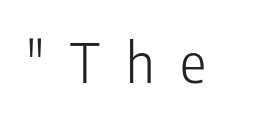
Q: Is the text bold? A: No.
Q: Is the text italic (slanted)? A: No, it is upright.
Q: Is the typeface a serif or a sans-serif typeface? A: Sans-serif.
Q: Is the text underlined? A: No.
Q: Is the spacing between letters normal or unusually wide? A: Unusually wide.
Q: Width (condensed, normal, or wide)? A: Condensed.
Q: Stroke contrast? A: Low.
Q: x-height? A: Medium.
Q: Monospaced? A: No.
